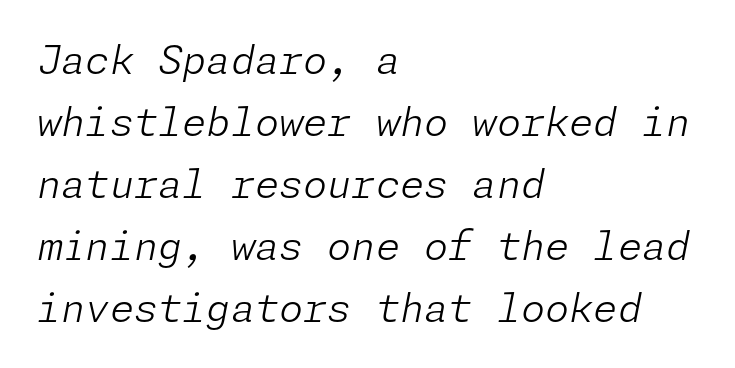
Q: Is the text bold? A: No.
Q: Is the text italic (slanted)? A: Yes, it leans right by about 11 degrees.
Q: Is the text underlined? A: No.
Q: How is the paragraph aligned? A: Left-aligned.
Q: Is the spacing between letters normal or unusually wide? A: Normal.
Q: Is the spacing between lines tight, normal or loose? A: Normal.
Q: Width (condensed, normal, or wide)? A: Normal.
Q: Stroke contrast? A: Low.
Q: x-height? A: Medium.
